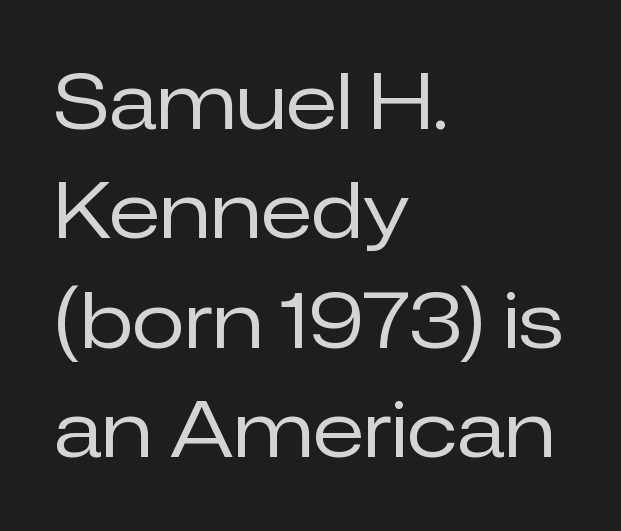
The setting favours the left margin, as ordinary paragraphs usually do. The rows are spaced the way most documents space them. Type without underlining. This sample uses an upright cut, with every glyph sitting square on the baseline. A quiet, ordinary-to-light weight characterises the typeface.
